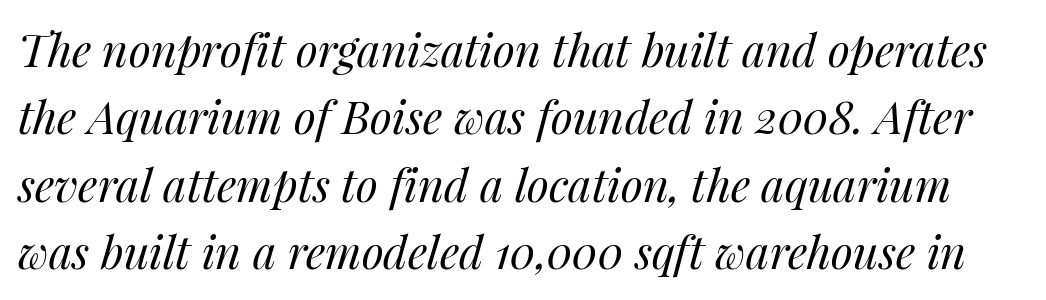
{"italic": "yes", "lean": "right", "slant_degrees": 14, "bold": "no", "weight": "regular", "width": "normal", "stroke_contrast": "medium", "x_height": "medium", "monospaced": "no", "underline": "no", "line_spacing": "normal", "line_spacing_ratio": 1.5, "letter_spacing": "normal", "letter_spacing_em": 0.0, "glyph_px": 45}
